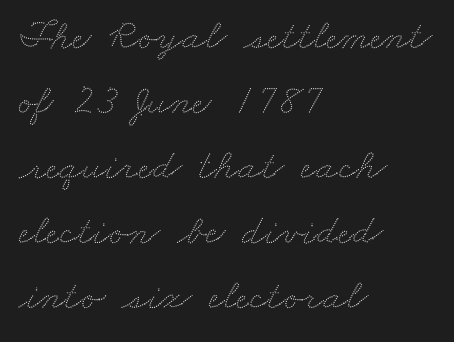
{"width": "wide", "stroke_contrast": "low", "x_height": "small", "monospaced": "no", "underline": "no", "align": "left", "line_spacing": "normal", "line_spacing_ratio": 1.55, "letter_spacing": "normal", "letter_spacing_em": 0.0, "glyph_px": 42}
